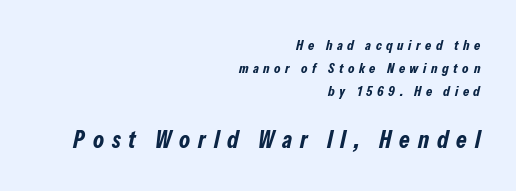
Q: Is the text bold? A: Yes.
Q: Is the text italic (slanted)? A: Yes, it leans right by about 13 degrees.
Q: Is the text underlined? A: No.
Q: How is the paragraph aligned? A: Right-aligned.
Q: Is the spacing between letters normal or unusually wide? A: Unusually wide.
Q: Is the spacing between lines tight, normal or loose? A: Normal.
Q: Which block of text is set in a larger size, the first (top) or the second (bottom)? A: The second (bottom) one.
